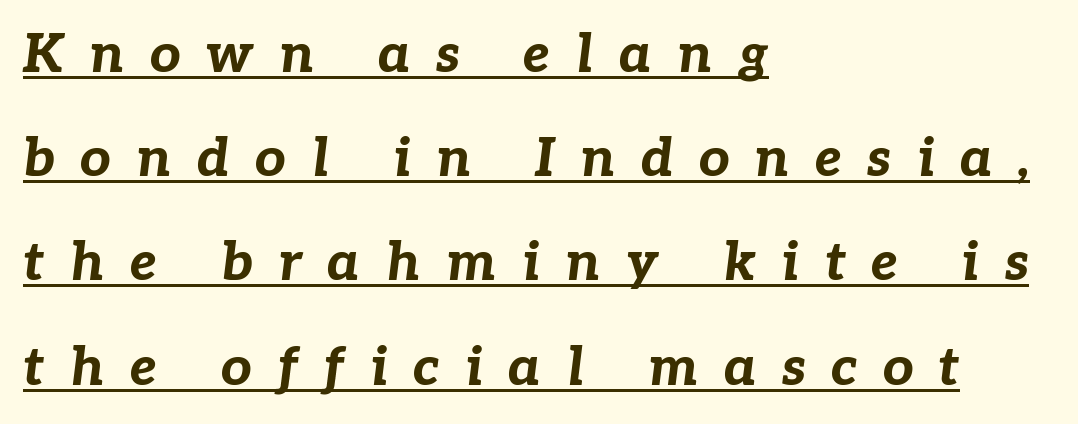
The image shows 54 px bold type, italic (leaning right); set left-aligned, loose line spacing (1.93x), unusually wide letter spacing (+0.47 em), underlined; low stroke contrast and a medium x-height.
